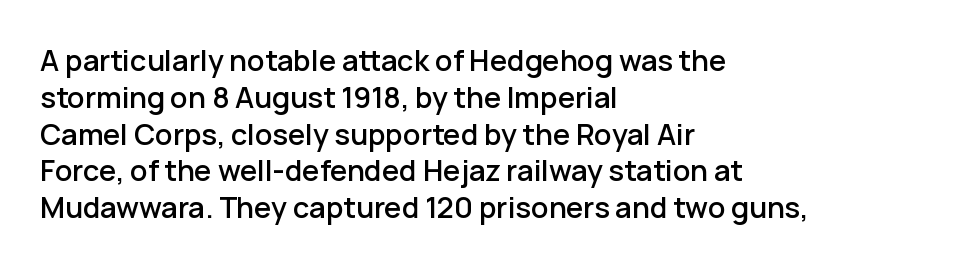
The image shows 29 px sans-serif type, upright; set left-aligned, normal line spacing (1.27x), normal letter spacing, not underlined; low stroke contrast and a medium x-height.
